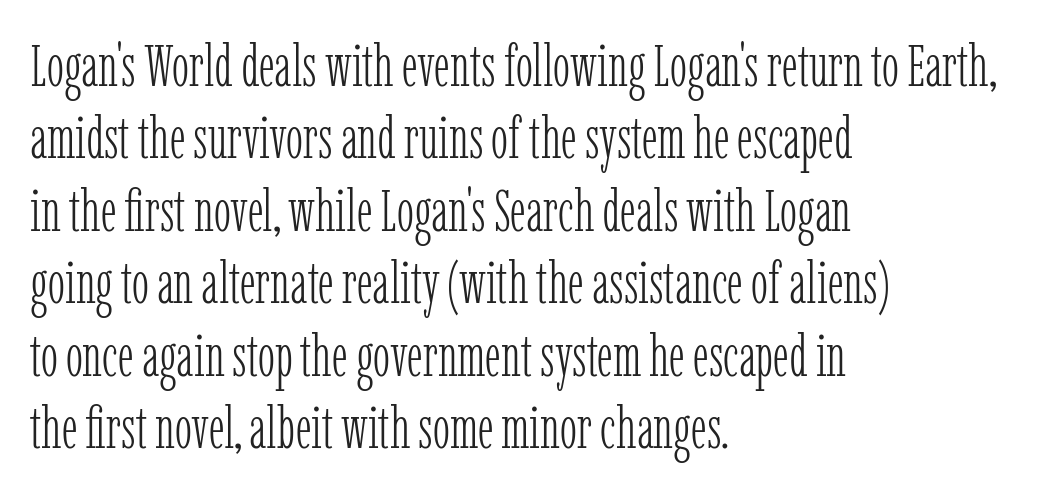
The image shows 58 px light, condensed serif type, upright; set left-aligned, normal line spacing (1.25x), normal letter spacing, not underlined; low stroke contrast and a medium x-height.
